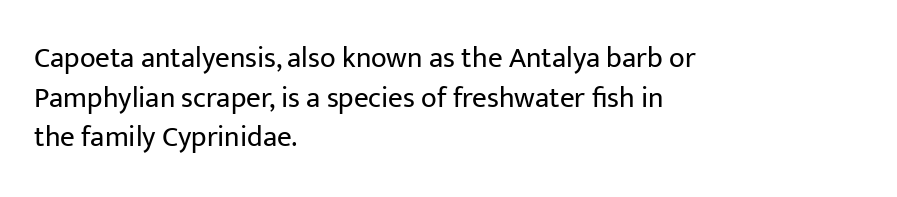
Q: Is the text bold? A: No.
Q: Is the text italic (slanted)? A: No, it is upright.
Q: Is the typeface a serif or a sans-serif typeface? A: Sans-serif.
Q: Is the text underlined? A: No.
Q: How is the paragraph aligned? A: Left-aligned.
Q: Is the spacing between letters normal or unusually wide? A: Normal.
Q: Is the spacing between lines tight, normal or loose? A: Normal.
Q: Width (condensed, normal, or wide)? A: Normal.
Q: Stroke contrast? A: Low.
Q: x-height? A: Medium.
Q: Monospaced? A: No.
